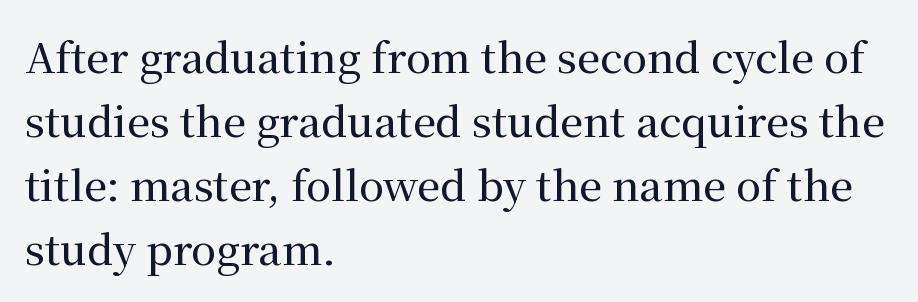
{"serif": "yes", "italic": "no", "width": "normal", "stroke_contrast": "medium", "x_height": "medium", "monospaced": "no", "underline": "no", "align": "left", "line_spacing": "normal", "line_spacing_ratio": 1.56, "letter_spacing": "normal", "letter_spacing_em": 0.0, "glyph_px": 41}
